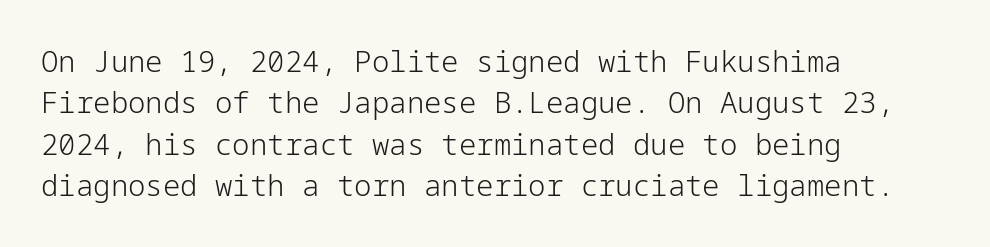
The image shows 29 px light sans-serif type, upright; set left-aligned, normal line spacing (1.43x), normal letter spacing, not underlined; low stroke contrast and a medium x-height.
